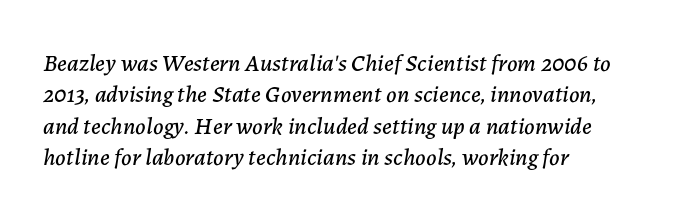
{"italic": "yes", "lean": "right", "slant_degrees": 7, "underline": "no", "align": "left", "line_spacing": "normal", "line_spacing_ratio": 1.31, "letter_spacing": "normal", "letter_spacing_em": 0.0, "glyph_px": 24}
